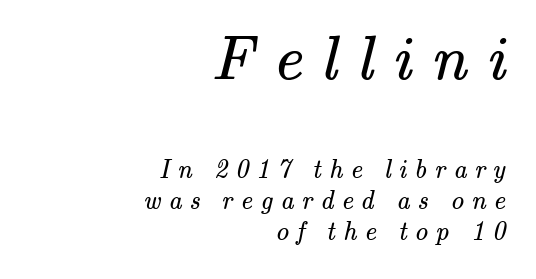
Q: Is the text bold? A: No.
Q: Is the typeface a serif or a sans-serif typeface? A: Serif.
Q: Is the text underlined? A: No.
Q: How is the paragraph aligned? A: Right-aligned.
Q: Is the spacing between letters normal or unusually wide? A: Unusually wide.
Q: Which block of text is set in a larger size, the first (top) or the second (bottom)? A: The first (top) one.
Q: Width (condensed, normal, or wide)? A: Normal.
Q: Stroke contrast? A: Medium.
Q: x-height? A: Small.
Q: Monospaced? A: No.
